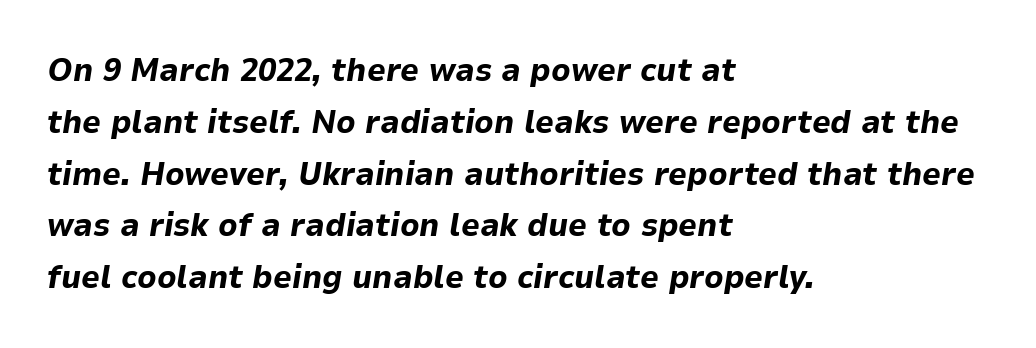
Q: Is the text bold? A: Yes.
Q: Is the text italic (slanted)? A: Yes, it leans right by about 9 degrees.
Q: Is the text underlined? A: No.
Q: How is the paragraph aligned? A: Left-aligned.
Q: Is the spacing between letters normal or unusually wide? A: Normal.
Q: Is the spacing between lines tight, normal or loose? A: Normal.
Q: Width (condensed, normal, or wide)? A: Normal.
Q: Stroke contrast? A: Low.
Q: x-height? A: Medium.
Q: Monospaced? A: No.
